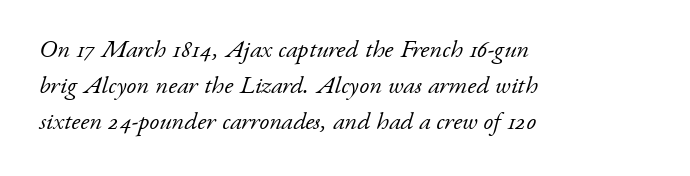
The image shows 25 px text type, italic (leaning right); set left-aligned, normal line spacing (1.44x), normal letter spacing, not underlined.
